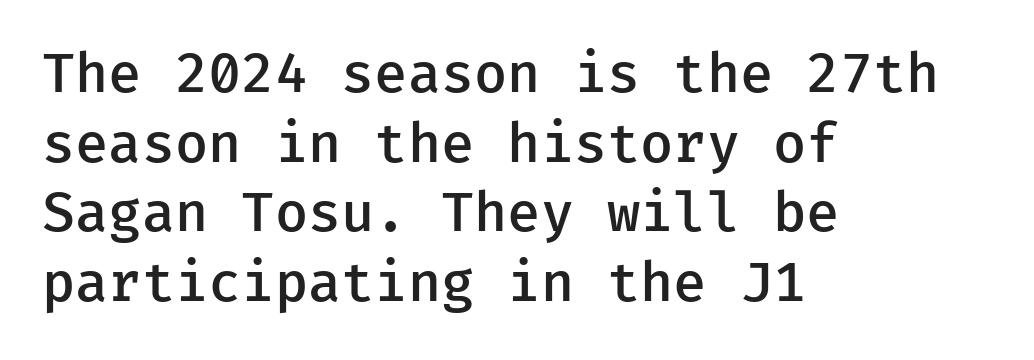
The axis of the letterforms is exactly vertical. Heft: intermediate — a semibold. The leading is moderate, giving the passage an even texture. Think of a typewriter: that constant character pitch is what you see here.
